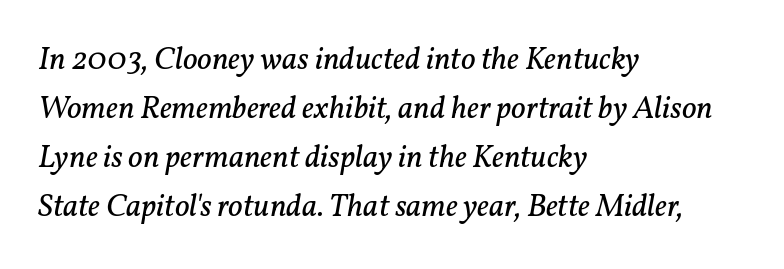
The image shows 32 px regular-weight serif type, italic (leaning right); set left-aligned, normal line spacing (1.53x), normal letter spacing, not underlined; low stroke contrast and a medium x-height.
